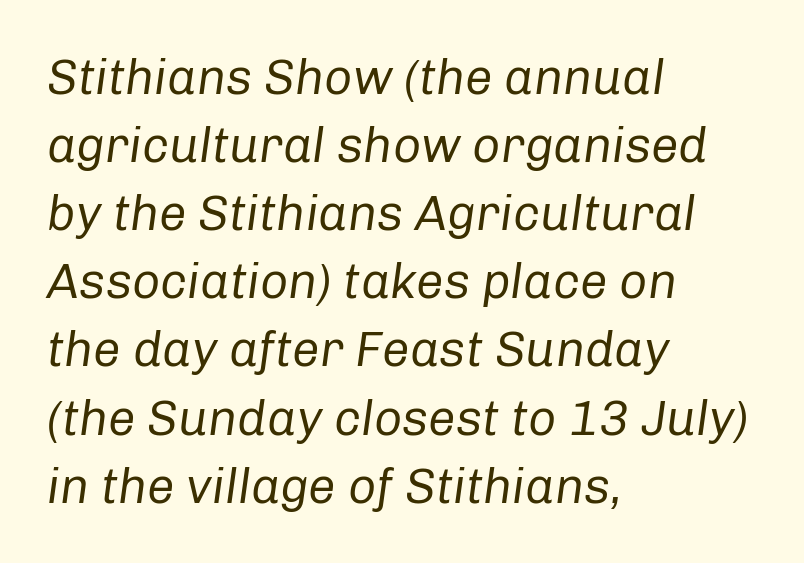
No chunkiness to these letters — they're not bold. Varying glyph widths throughout — classic text-font behaviour. The passage shown leans; its letterforms are oblique. Each line starts at the same left margin while the right side varies.
